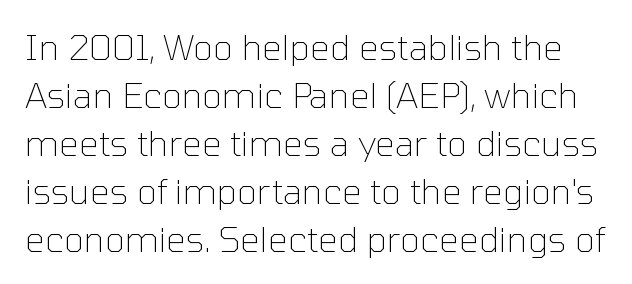
{"serif": "no", "italic": "no", "bold": "no", "weight": "thin", "width": "normal", "stroke_contrast": "low", "x_height": "medium", "monospaced": "no", "underline": "no", "line_spacing": "normal", "line_spacing_ratio": 1.37, "letter_spacing": "normal", "letter_spacing_em": 0.0, "glyph_px": 35}
